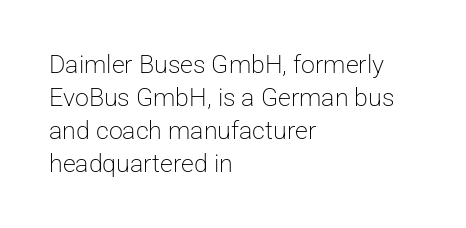
The setting favours the left margin, as ordinary paragraphs usually do. The letters stand upright; this is a roman face. Does the leading feel generous? No, just average. The passage shown has conventional tracking throughout. Each stroke keeps to a modest, everyday thickness or less.
